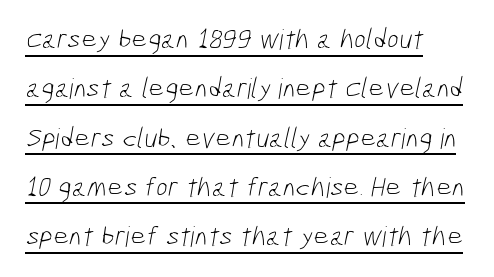
Q: Is the text bold? A: No.
Q: Is the typeface a serif or a sans-serif typeface? A: Sans-serif.
Q: Is the text underlined? A: Yes.
Q: How is the paragraph aligned? A: Left-aligned.
Q: Is the spacing between letters normal or unusually wide? A: Normal.
Q: Width (condensed, normal, or wide)? A: Condensed.
Q: Stroke contrast? A: Low.
Q: x-height? A: Medium.
Q: Monospaced? A: No.
